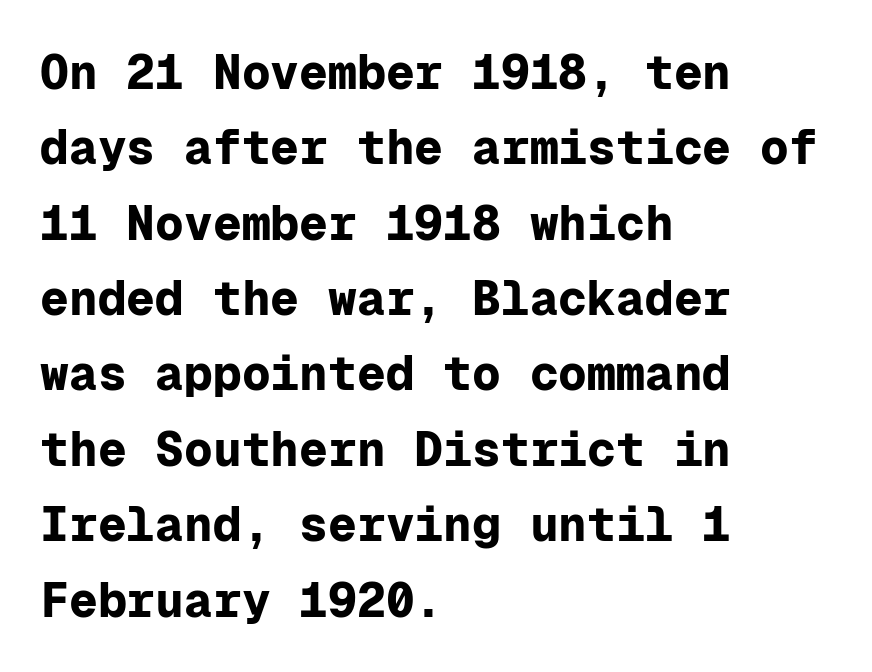
Which margin do the lines hug? The left one — the right edge is uneven. This is sans-serif lettering, the kind often seen on screens and signage. A clean baseline with only descenders dipping below it. The font is running at its bold setting.
